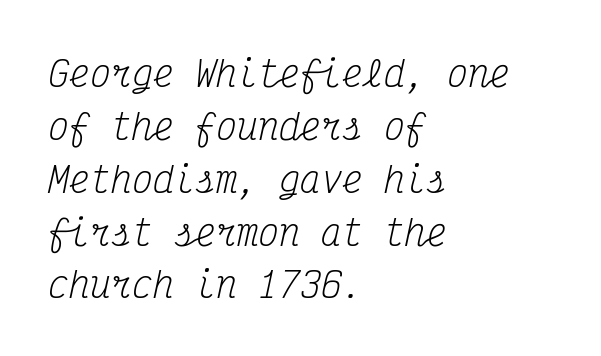
The space directly below the letters is spotless. Note the uniform advance width — an 'i' takes as much space as an 'm'. These lines were composed using italics. A quiet, ordinary-to-light weight characterises the typeface.
